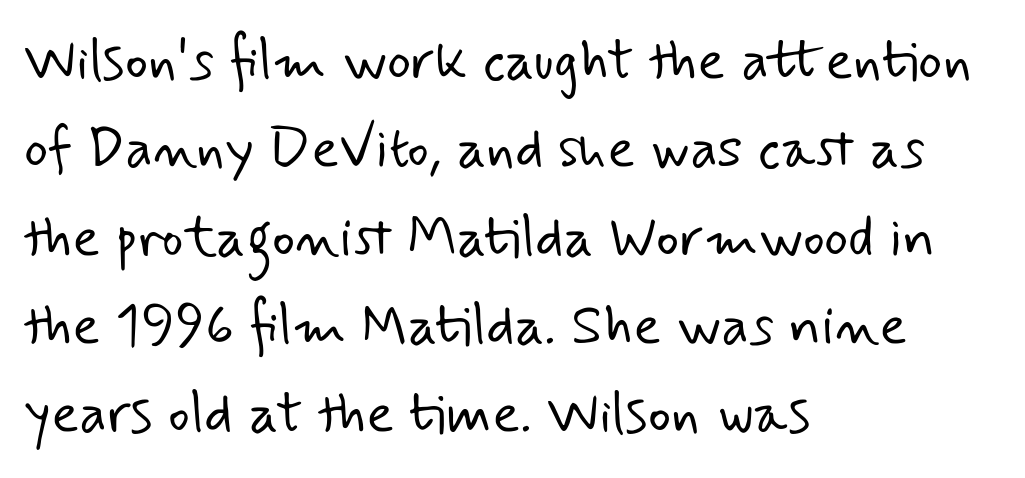
The image shows 57 px light sans-serif type; set left-aligned, normal line spacing (1.55x), normal letter spacing, not underlined; low stroke contrast and a small x-height.
